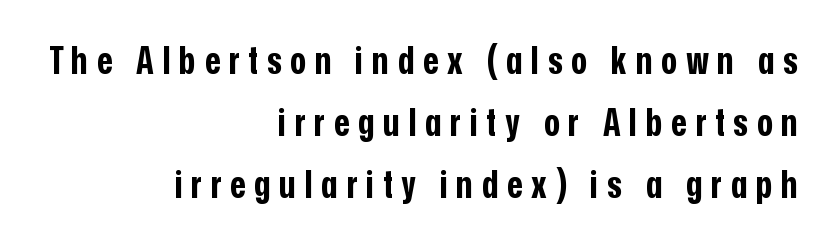
Q: Is the text bold? A: Yes.
Q: Is the text italic (slanted)? A: No, it is upright.
Q: Is the typeface a serif or a sans-serif typeface? A: Sans-serif.
Q: Is the text underlined? A: No.
Q: How is the paragraph aligned? A: Right-aligned.
Q: Is the spacing between letters normal or unusually wide? A: Unusually wide.
Q: Is the spacing between lines tight, normal or loose? A: Normal.
Q: Width (condensed, normal, or wide)? A: Condensed.
Q: Stroke contrast? A: Low.
Q: x-height? A: Medium.
Q: Monospaced? A: No.
